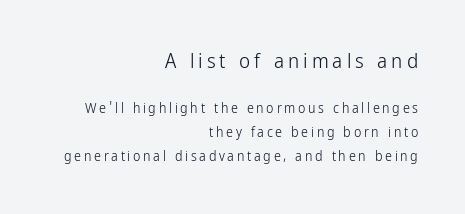
{"italic": "no", "bold": "no", "underline": "no", "align": "right", "line_spacing": "normal", "line_spacing_ratio": 1.69, "larger_block": "first", "size_ratio": 1.5, "glyph_px": 21}
